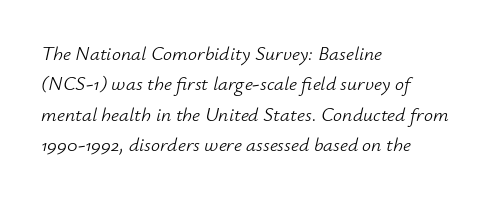
The image shows 20 px text type, italic (leaning right); set left-aligned, normal line spacing (1.52x), normal letter spacing, not underlined.
